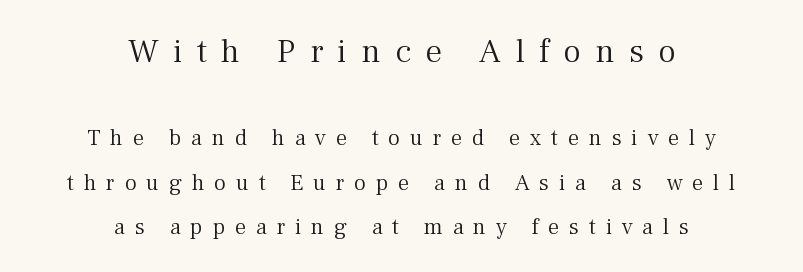
Vertical stems look standard width or narrower in stroke. I'd call this a serif setting — the letters wear small feet. No italicization has been applied; the sample stays upright. The leading is generous, giving the passage an open texture.
